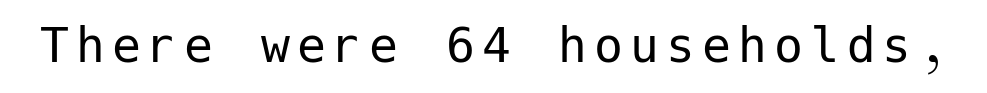
These lines were composed using upright roman letters. The words here are not underlined. Does the type have serifs? No, each stem ends abruptly. Each stroke keeps to a modest, everyday thickness or less.
